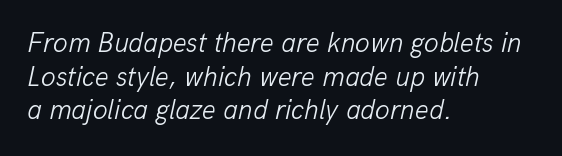
Q: Is the text bold? A: No.
Q: Is the text italic (slanted)? A: Yes, it leans right by about 13 degrees.
Q: Is the text underlined? A: No.
Q: How is the paragraph aligned? A: Left-aligned.
Q: Is the spacing between letters normal or unusually wide? A: Normal.
Q: Is the spacing between lines tight, normal or loose? A: Normal.
